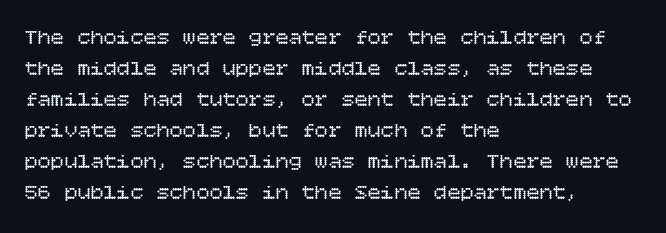
Q: Is the text bold? A: No.
Q: Is the text italic (slanted)? A: No, it is upright.
Q: Is the text underlined? A: No.
Q: How is the paragraph aligned? A: Left-aligned.
Q: Is the spacing between letters normal or unusually wide? A: Normal.
Q: Is the spacing between lines tight, normal or loose? A: Normal.
